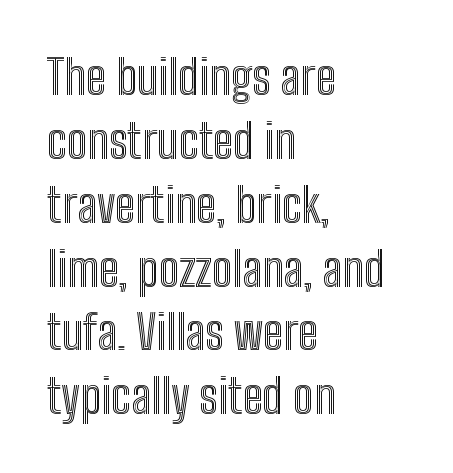
Spacing verdict: proportional, widths tailored to each character. Letters rest on an invisible, unmarked baseline. Horizontal bands of white between lines are of average thickness. Typeset ragged right — the left edge is the straight one.
